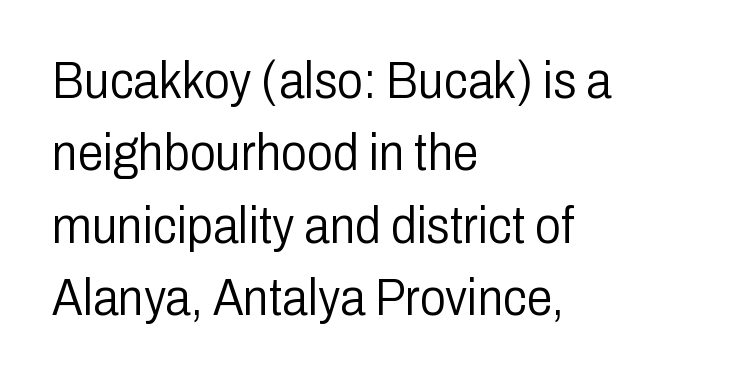
{"serif": "no", "italic": "no", "bold": "no", "weight": "light", "width": "condensed", "stroke_contrast": "low", "x_height": "medium", "monospaced": "no", "underline": "no", "align": "left", "line_spacing": "normal", "line_spacing_ratio": 1.39, "letter_spacing": "normal", "letter_spacing_em": 0.0, "glyph_px": 52}
